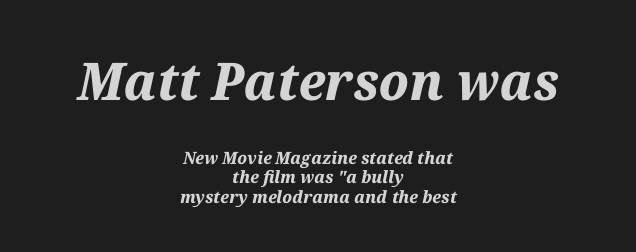
These lines keep a tight, regular rhythm from letter to letter. Heft: maximum for text — a bold. Looking at the ascenders, they clearly lean. The baseline area is clear. Regarding leading, the lines here are crowded together. Do the characters align in a grid? No, the font is proportional.
